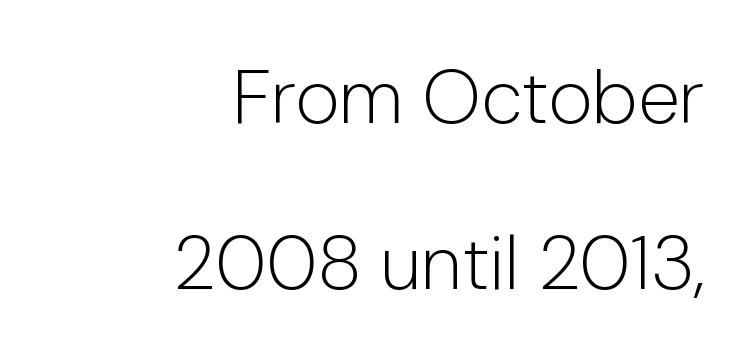
{"serif": "no", "italic": "no", "bold": "no", "weight": "light", "width": "normal", "stroke_contrast": "low", "x_height": "medium", "monospaced": "no", "underline": "no", "align": "right", "line_spacing": "loose", "line_spacing_ratio": 2.19, "letter_spacing": "normal", "letter_spacing_em": 0.0, "glyph_px": 76}
